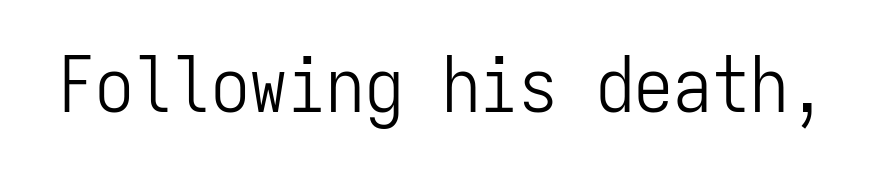
Q: Is the text bold? A: No.
Q: Is the text italic (slanted)? A: No, it is upright.
Q: Is the typeface a serif or a sans-serif typeface? A: Sans-serif.
Q: Is the text underlined? A: No.
Q: Is the spacing between letters normal or unusually wide? A: Normal.
Q: Width (condensed, normal, or wide)? A: Condensed.
Q: Stroke contrast? A: Low.
Q: x-height? A: Medium.
Q: Monospaced? A: Yes.
